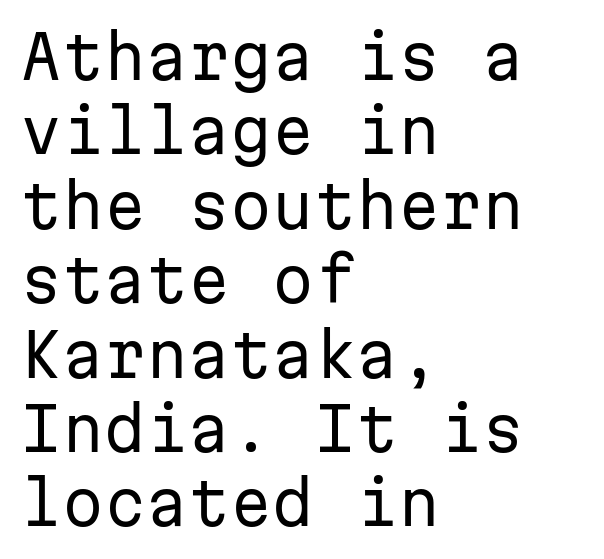
{"serif": "no", "italic": "no", "bold": "no", "weight": "regular", "width": "normal", "stroke_contrast": "low", "x_height": "medium", "monospaced": "yes", "underline": "no", "align": "left", "line_spacing_ratio": 1.24, "letter_spacing": "normal", "letter_spacing_em": 0.0, "glyph_px": 60}
